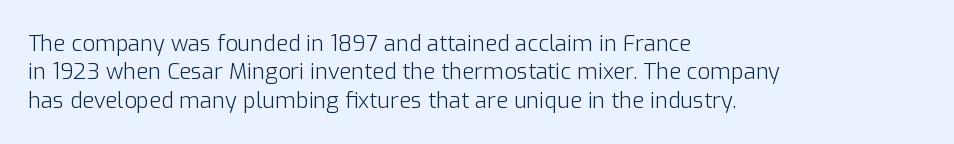
The image shows 22 px text type, upright; set left-aligned, normal line spacing (1.29x), normal letter spacing, not underlined.
